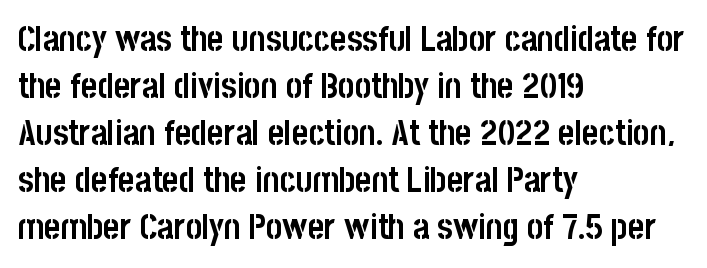
{"serif": "no", "italic": "no", "bold": "yes", "weight": "semibold", "width": "condensed", "stroke_contrast": "low", "x_height": "large", "monospaced": "no", "underline": "no", "align": "left", "line_spacing": "normal", "line_spacing_ratio": 1.34, "letter_spacing": "normal", "letter_spacing_em": 0.0, "glyph_px": 35}
